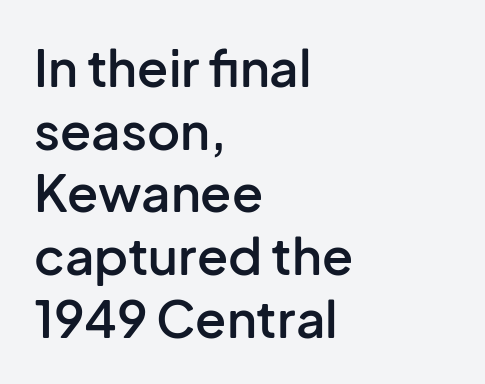
Q: Is the text bold? A: Semi-bold.
Q: Is the text italic (slanted)? A: No, it is upright.
Q: Is the typeface a serif or a sans-serif typeface? A: Sans-serif.
Q: Is the text underlined? A: No.
Q: How is the paragraph aligned? A: Left-aligned.
Q: Is the spacing between letters normal or unusually wide? A: Normal.
Q: Width (condensed, normal, or wide)? A: Normal.
Q: Stroke contrast? A: Low.
Q: x-height? A: Medium.
Q: Monospaced? A: No.
